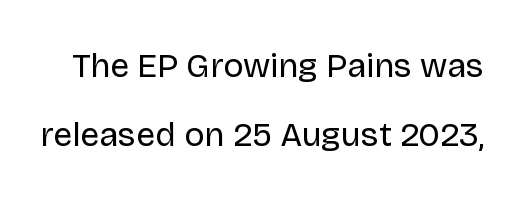
This sample uses an upright cut, with every glyph sitting square on the baseline. Honestly, there is no underline to notice here at all. Unbolded letterforms with no extra heft. Check where the strokes stop: nothing finishes them off — pure sans.
